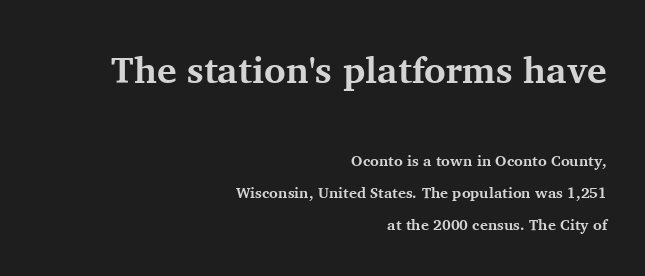
Q: Is the text bold? A: Yes.
Q: Is the text italic (slanted)? A: No, it is upright.
Q: Is the typeface a serif or a sans-serif typeface? A: Serif.
Q: Is the text underlined? A: No.
Q: How is the paragraph aligned? A: Right-aligned.
Q: Is the spacing between letters normal or unusually wide? A: Normal.
Q: Is the spacing between lines tight, normal or loose? A: Loose.
Q: Which block of text is set in a larger size, the first (top) or the second (bottom)? A: The first (top) one.
Q: Width (condensed, normal, or wide)? A: Normal.
Q: Stroke contrast? A: Medium.
Q: x-height? A: Medium.
Q: Monospaced? A: No.
